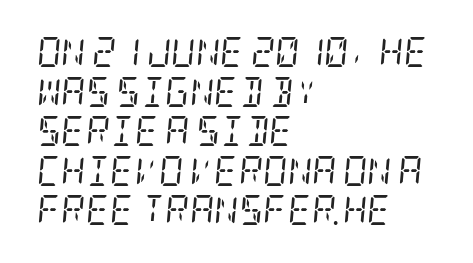
The image shows 30 px regular-weight, condensed serif type, italic (leaning right); set left-aligned, normal line spacing (1.32x), normal letter spacing, not underlined; low stroke contrast and a large x-height.
